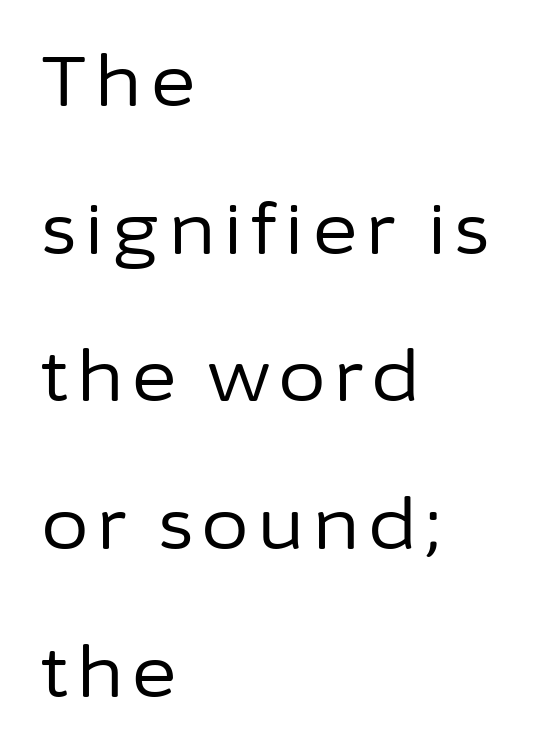
{"serif": "no", "italic": "no", "bold": "no", "weight": "regular", "width": "normal", "stroke_contrast": "low", "x_height": "medium", "monospaced": "no", "underline": "no", "align": "left", "line_spacing": "loose", "line_spacing_ratio": 2.14, "glyph_px": 69}
